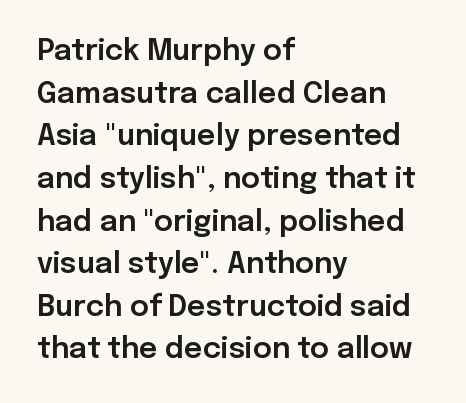
{"serif": "no", "italic": "no", "width": "normal", "stroke_contrast": "low", "x_height": "medium", "monospaced": "no", "underline": "no", "align": "left", "line_spacing": "normal", "line_spacing_ratio": 1.47, "letter_spacing": "normal", "letter_spacing_em": 0.0, "glyph_px": 29}
